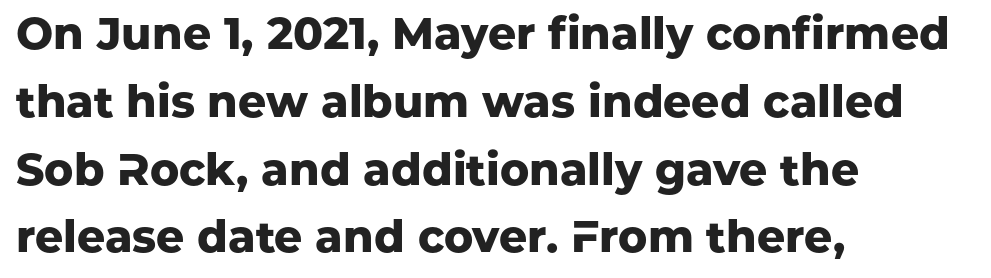
{"serif": "no", "italic": "no", "bold": "yes", "weight": "heavy", "width": "normal", "stroke_contrast": "low", "x_height": "medium", "monospaced": "no", "underline": "no", "align": "left", "line_spacing": "normal", "line_spacing_ratio": 1.54, "letter_spacing": "normal", "letter_spacing_em": 0.0, "glyph_px": 44}
